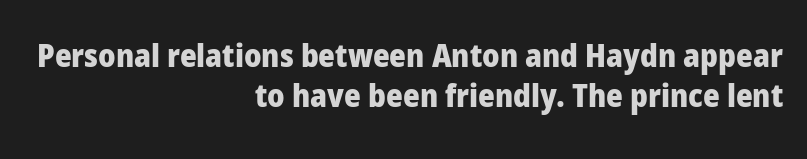
The image shows 32 px heavy sans-serif type, upright; set right-aligned, line spacing 1.24x, normal letter spacing, not underlined; low stroke contrast and a medium x-height.
